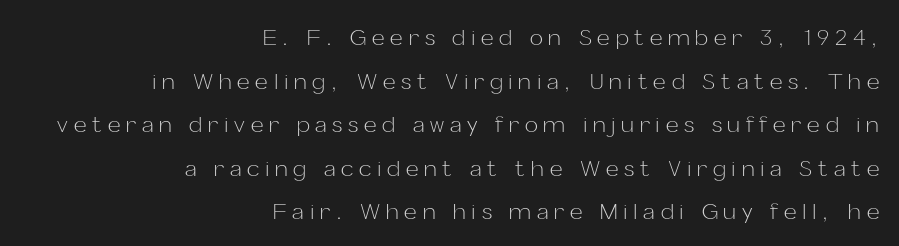
The image shows 22 px text type, upright; set right-aligned, loose line spacing (1.98x), unusually wide letter spacing (+0.26 em), not underlined.
